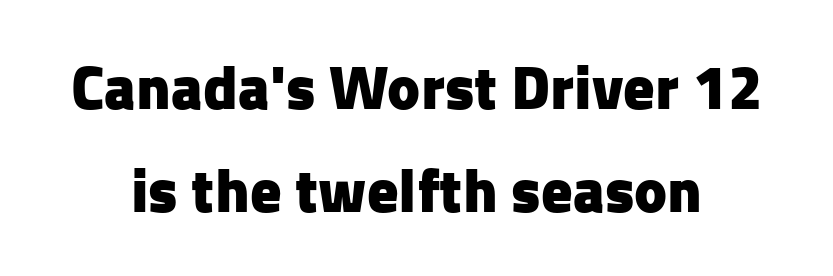
The vertical gap from one line to the next is medium. A typesetter would label this face a sans. Anything drawn beneath the words? Only blank space. Is the type bold? Yes — the strokes are clearly thick and heavy. The letters advance in unequal steps, a hallmark of proportional type.
